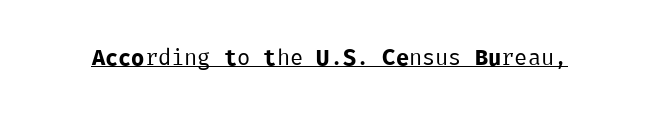
Does a line run under the words? Yes, clearly. Each word holds together tightly as a unit, with standard inter-letter gaps. When letters stand straight like this, we call the style roman or upright. Compared with a typical body face, this is equally light or lighter still.
